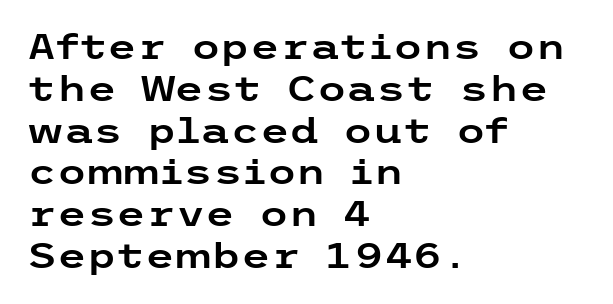
The image shows 34 px wide sans-serif type, upright; set left-aligned, line spacing 1.23x, normal letter spacing, not underlined; low stroke contrast and a medium x-height.
